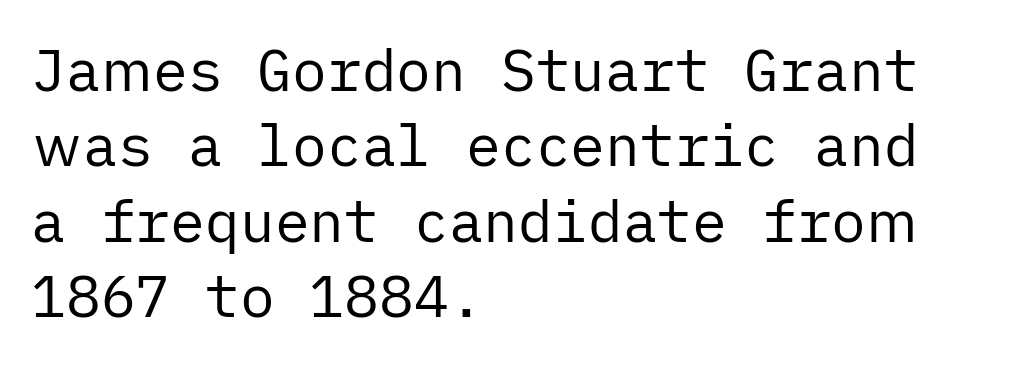
Notice how the stems are strictly vertical — no italics here. The text was rendered using a sans face with plain stroke endings. The font sits on the lighter half of the weight spectrum, regular included. The gaps between neighbouring characters are ordinary and unremarkable.
